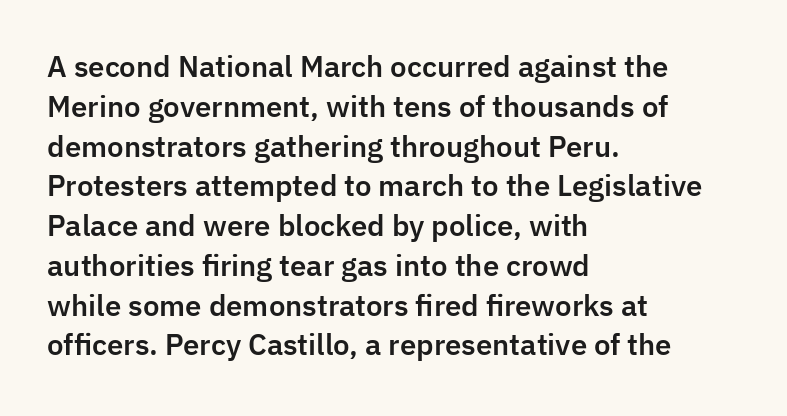
These lines were composed using upright roman letters. What stands out about the letter spacing? Nothing — it is the standard amount. A bare baseline throughout the passage. Are there feet on the stems? There aren't — it's a sans.
